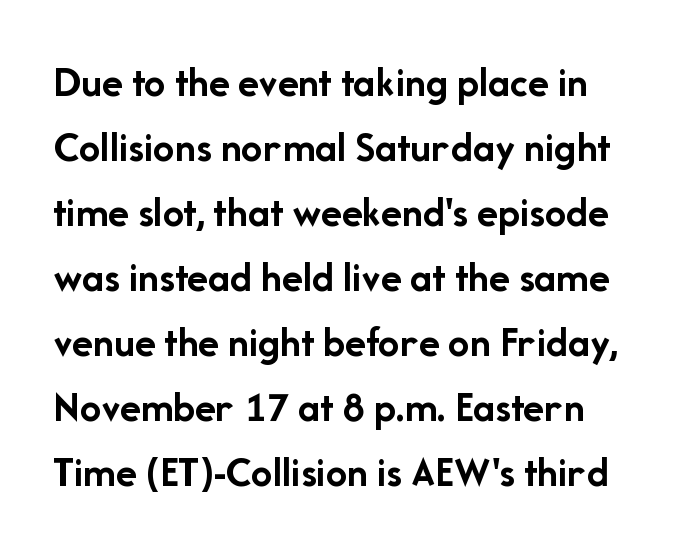
{"serif": "no", "italic": "no", "bold": "yes", "weight": "semibold", "width": "normal", "stroke_contrast": "low", "x_height": "medium", "monospaced": "no", "underline": "no", "line_spacing": "normal", "line_spacing_ratio": 1.51, "letter_spacing": "normal", "letter_spacing_em": 0.0, "glyph_px": 43}
